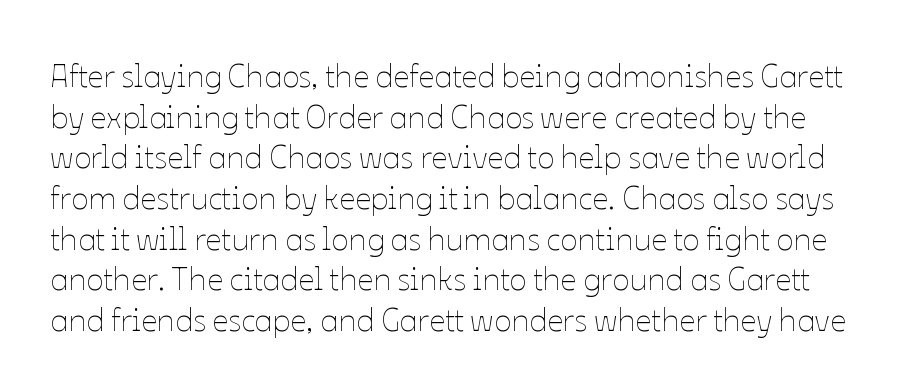
Q: Is the text bold? A: No.
Q: Is the text italic (slanted)? A: No, it is upright.
Q: Is the text underlined? A: No.
Q: Is the spacing between letters normal or unusually wide? A: Normal.
Q: Is the spacing between lines tight, normal or loose? A: Normal.
Q: Width (condensed, normal, or wide)? A: Normal.
Q: Stroke contrast? A: Low.
Q: x-height? A: Medium.
Q: Monospaced? A: No.
